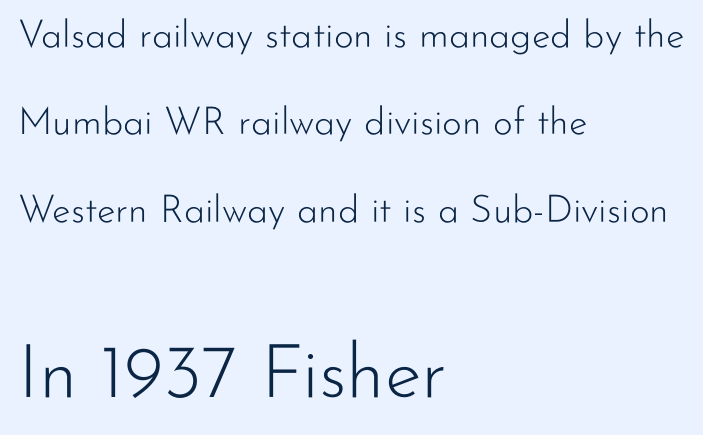
How would I describe the line gaps? Wide and relaxed. Classification — sans serif. Plain, unruled lines of type. The lettering stays uniformly vertical, giving the passage a roman look.
